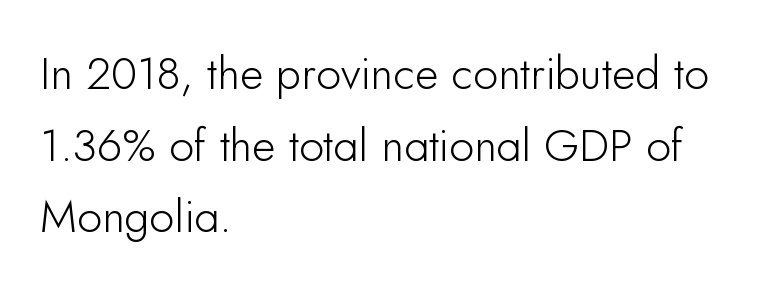
{"serif": "no", "italic": "no", "width": "normal", "stroke_contrast": "low", "x_height": "small", "monospaced": "no", "underline": "no", "align": "left", "line_spacing": "normal", "line_spacing_ratio": 1.59, "letter_spacing": "normal", "letter_spacing_em": 0.0, "glyph_px": 45}
